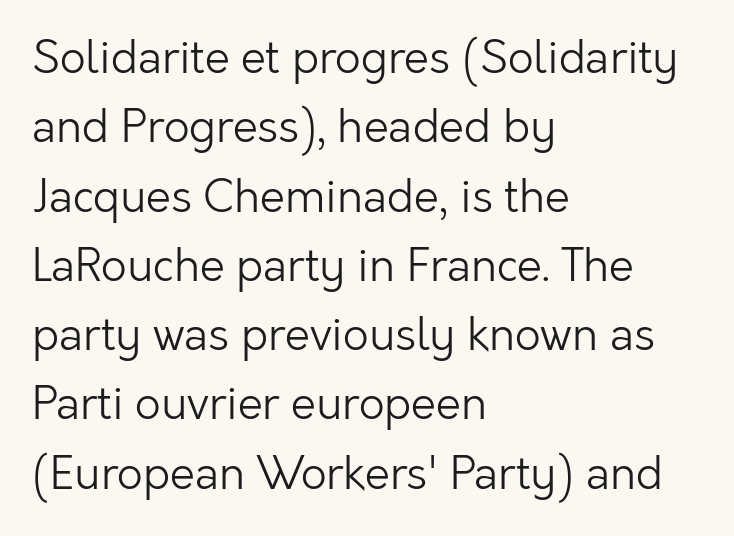
This block has exactly the height ordinary leading produces. Bare-footed words on every line. The font family rendered here belongs to the sans-serif group. This sample uses an upright cut, with every glyph sitting square on the baseline. Do the characters align in a grid? No, the font is proportional. Glyph-to-glyph distance matches everyday printed text.
